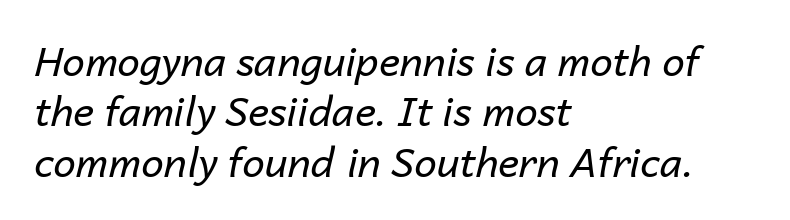
Q: Is the text bold? A: No.
Q: Is the text italic (slanted)? A: Yes, it leans right by about 14 degrees.
Q: Is the text underlined? A: No.
Q: How is the paragraph aligned? A: Left-aligned.
Q: Is the spacing between letters normal or unusually wide? A: Normal.
Q: Is the spacing between lines tight, normal or loose? A: Normal.
Q: Width (condensed, normal, or wide)? A: Normal.
Q: Stroke contrast? A: Low.
Q: x-height? A: Medium.
Q: Monospaced? A: No.
